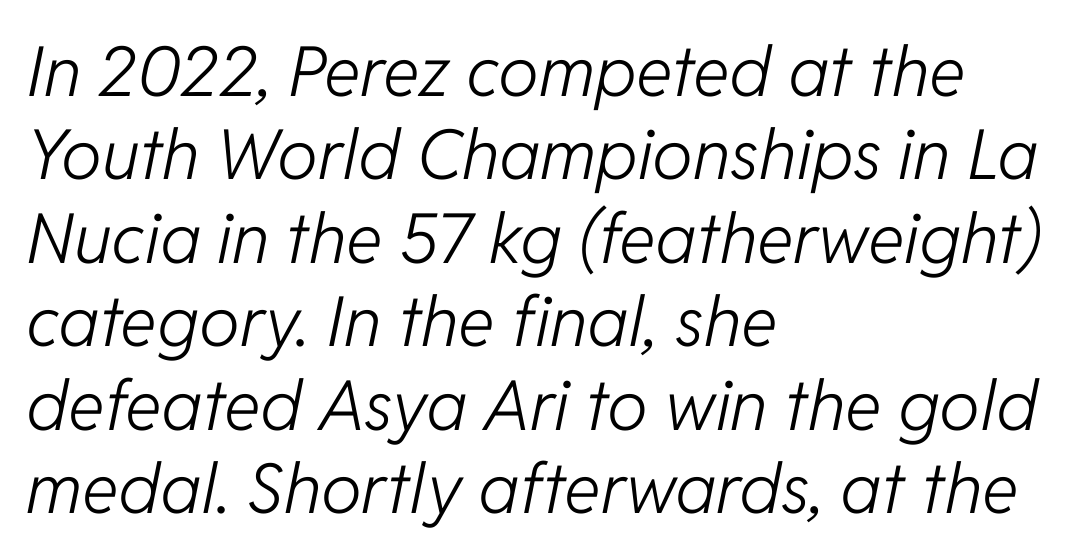
The image shows 69 px light type, italic (leaning right); set left-aligned, line spacing 1.21x, normal letter spacing, not underlined; low stroke contrast and a medium x-height.
